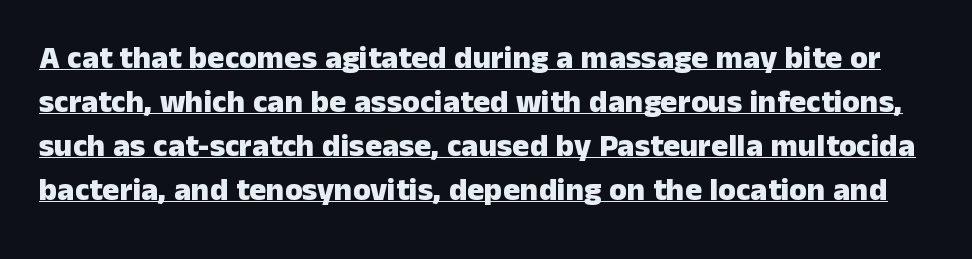
Q: Is the text bold? A: Yes.
Q: Is the text italic (slanted)? A: No, it is upright.
Q: Is the typeface a serif or a sans-serif typeface? A: Sans-serif.
Q: Is the text underlined? A: Yes.
Q: Is the spacing between letters normal or unusually wide? A: Normal.
Q: Is the spacing between lines tight, normal or loose? A: Normal.
Q: Width (condensed, normal, or wide)? A: Normal.
Q: Stroke contrast? A: Low.
Q: x-height? A: Medium.
Q: Monospaced? A: No.
